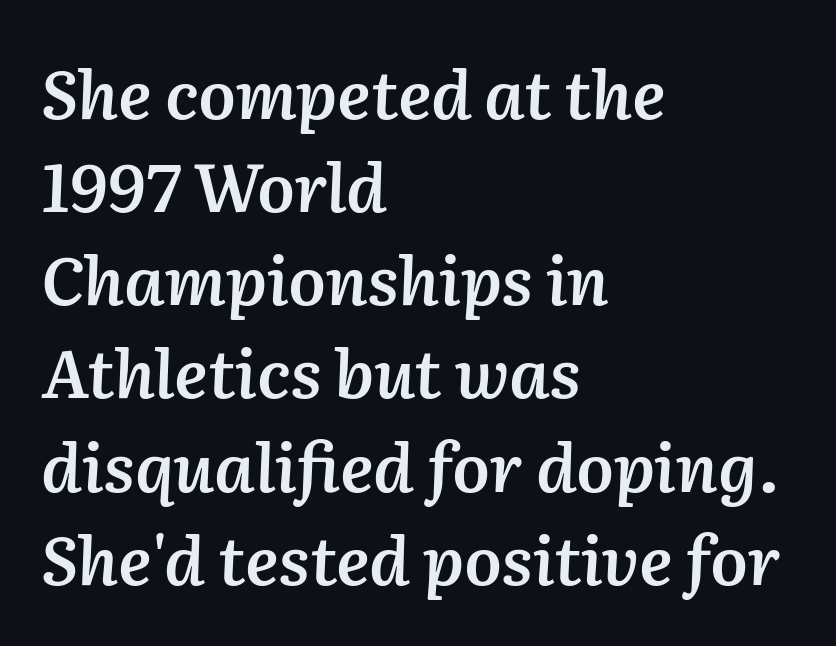
{"italic": "yes", "lean": "right", "slant_degrees": 2, "bold": "semi", "weight": "semibold", "width": "normal", "stroke_contrast": "medium", "x_height": "medium", "monospaced": "no", "underline": "no", "align": "left", "line_spacing": "normal", "line_spacing_ratio": 1.39, "letter_spacing": "normal", "letter_spacing_em": 0.0, "glyph_px": 67}
